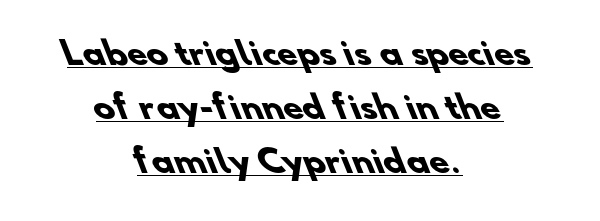
Q: Is the text bold? A: Yes.
Q: Is the typeface a serif or a sans-serif typeface? A: Sans-serif.
Q: Is the text underlined? A: Yes.
Q: How is the paragraph aligned? A: Centered.
Q: Is the spacing between letters normal or unusually wide? A: Normal.
Q: Is the spacing between lines tight, normal or loose? A: Normal.
Q: Width (condensed, normal, or wide)? A: Normal.
Q: Stroke contrast? A: Low.
Q: x-height? A: Small.
Q: Monospaced? A: No.
